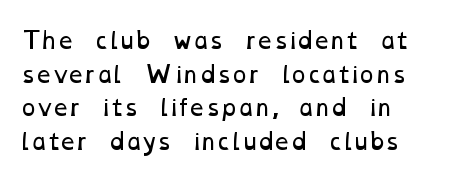
The image shows 22 px text type; set left-aligned, normal line spacing (1.53x), normal letter spacing, not underlined.
